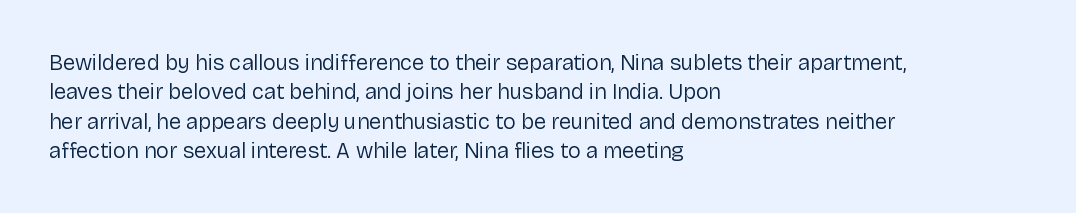
Q: Is the text bold? A: No.
Q: Is the text italic (slanted)? A: No, it is upright.
Q: Is the text underlined? A: No.
Q: How is the paragraph aligned? A: Left-aligned.
Q: Is the spacing between letters normal or unusually wide? A: Normal.
Q: Is the spacing between lines tight, normal or loose? A: Normal.
